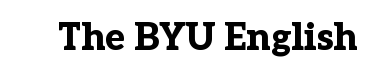
Look at the tracking — it's just the regular setting, nothing added. Every character sits straight up, as roman type does. Character widths vary here, with narrow letters taking less room than wide ones. Serifs: yes, visible at the terminals of the letterforms. Has an underline been added? It has not.
